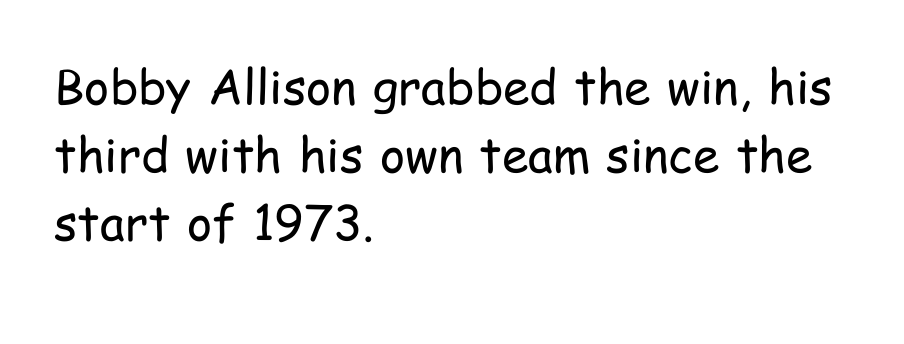
The rows are spaced the way most documents space them. Think standard paragraph weight, or any step lighter than that. Do the characters align in a grid? No, the font is proportional. Look at the bottom of the vertical strokes: they stop flat, with no serifs. These lines are set flush left with a ragged right edge. Students, note that the glyphs here touch the page at normal intervals.
